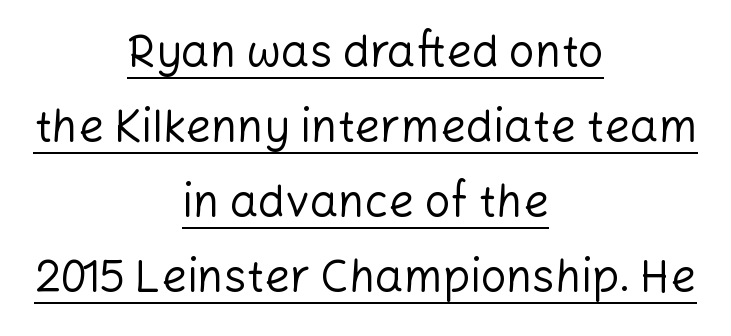
{"serif": "no", "italic": "no", "bold": "no", "weight": "regular", "width": "normal", "stroke_contrast": "low", "x_height": "medium", "monospaced": "no", "underline": "yes", "align": "center", "line_spacing": "normal", "line_spacing_ratio": 1.67, "letter_spacing": "normal", "letter_spacing_em": 0.0, "glyph_px": 45}
